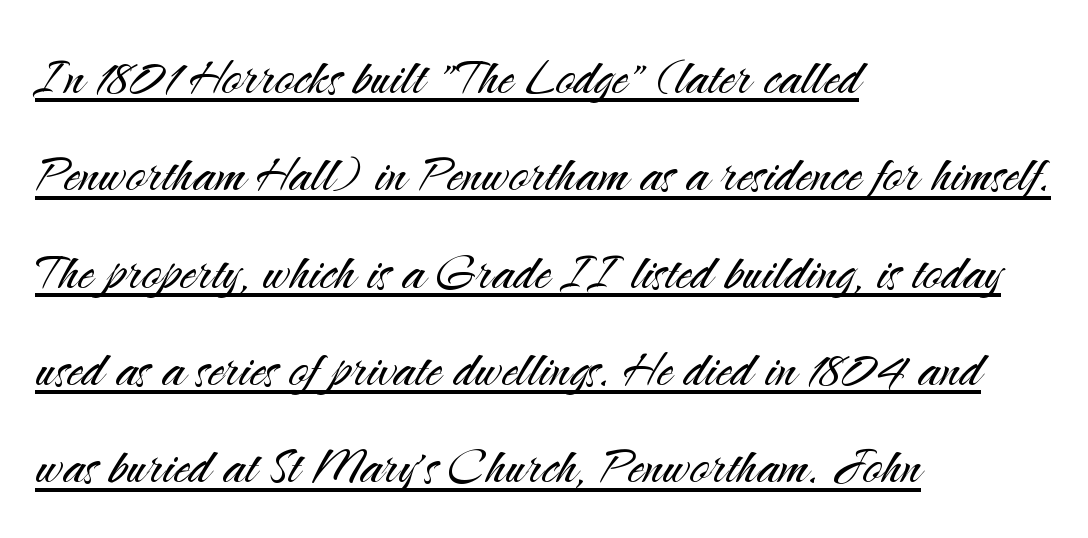
Q: Is the text bold? A: No.
Q: Is the text italic (slanted)? A: Yes.
Q: Is the typeface a serif or a sans-serif typeface? A: Sans-serif.
Q: Is the text underlined? A: Yes.
Q: How is the paragraph aligned? A: Left-aligned.
Q: Is the spacing between letters normal or unusually wide? A: Normal.
Q: Is the spacing between lines tight, normal or loose? A: Normal.
Q: Width (condensed, normal, or wide)? A: Normal.
Q: Stroke contrast? A: Medium.
Q: x-height? A: Small.
Q: Monospaced? A: No.
